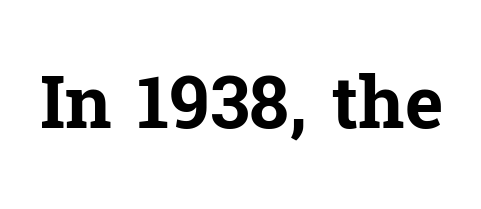
This is serif lettering, the kind often seen in printed books. The face used here is rendered with its standard letterfit. Just letters on the line, the space beneath them empty. Is the type bold? Yes — the strokes are clearly thick and heavy. Tall strokes in this sample are plumb rather than angled. A typesetter would call this proportional, since set widths differ per character.
